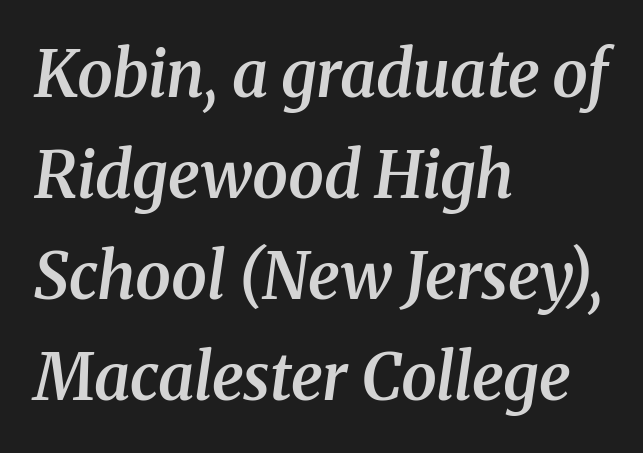
Q: Is the text bold? A: Semi-bold.
Q: Is the text italic (slanted)? A: Yes, it leans right by about 8 degrees.
Q: Is the typeface a serif or a sans-serif typeface? A: Serif.
Q: Is the text underlined? A: No.
Q: How is the paragraph aligned? A: Left-aligned.
Q: Is the spacing between letters normal or unusually wide? A: Normal.
Q: Is the spacing between lines tight, normal or loose? A: Normal.
Q: Width (condensed, normal, or wide)? A: Normal.
Q: Stroke contrast? A: Medium.
Q: x-height? A: Medium.
Q: Monospaced? A: No.
